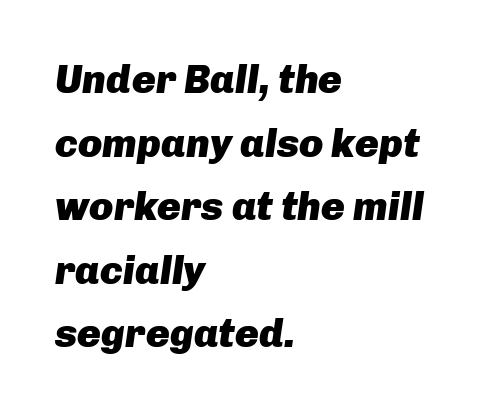
The image shows 40 px heavy type, italic (leaning right); set left-aligned, normal line spacing (1.59x), normal letter spacing, not underlined; low stroke contrast and a medium x-height.
